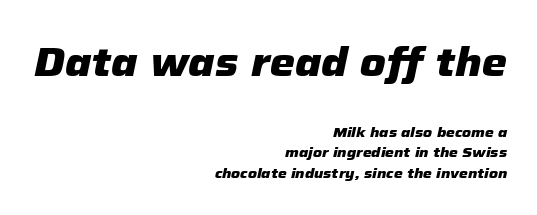
{"italic": "yes", "lean": "right", "slant_degrees": 12, "bold": "yes", "weight": "heavy", "width": "normal", "stroke_contrast": "low", "x_height": "medium", "monospaced": "no", "underline": "no", "align": "right", "line_spacing": "normal", "line_spacing_ratio": 1.47, "letter_spacing": "normal", "letter_spacing_em": 0.0, "larger_block": "first", "size_ratio": 2.86, "glyph_px": 40}
